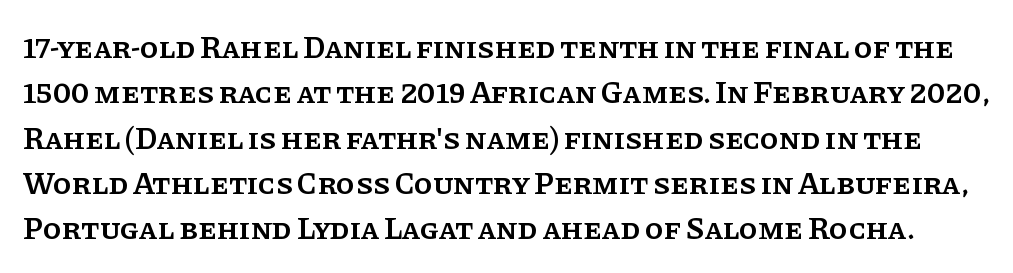
The image shows 31 px semibold serif type, upright; set normal line spacing (1.46x), normal letter spacing, not underlined; low stroke contrast and a large x-height.
